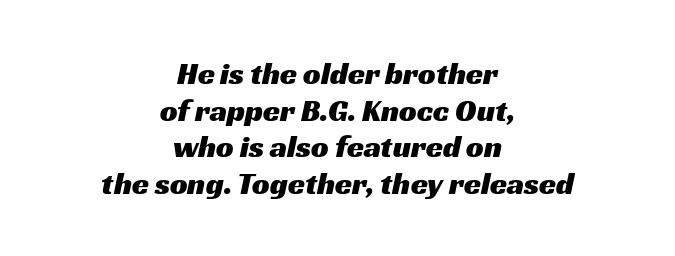
Q: Is the typeface a serif or a sans-serif typeface? A: Sans-serif.
Q: Is the text underlined? A: No.
Q: How is the paragraph aligned? A: Centered.
Q: Is the spacing between letters normal or unusually wide? A: Normal.
Q: Width (condensed, normal, or wide)? A: Wide.
Q: Stroke contrast? A: Medium.
Q: x-height? A: Medium.
Q: Monospaced? A: No.
